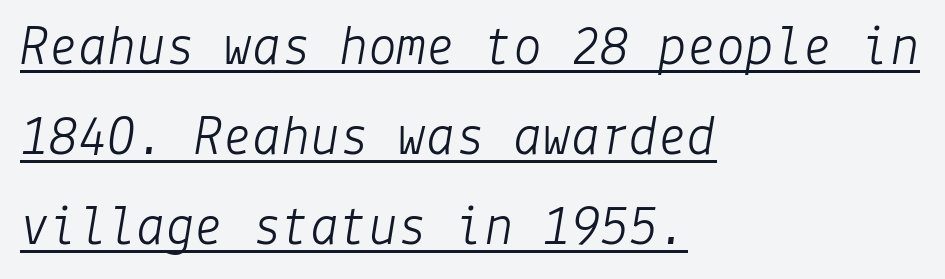
Q: Is the text bold? A: No.
Q: Is the text italic (slanted)? A: Yes, it leans right by about 9 degrees.
Q: Is the text underlined? A: Yes.
Q: How is the paragraph aligned? A: Left-aligned.
Q: Is the spacing between letters normal or unusually wide? A: Normal.
Q: Is the spacing between lines tight, normal or loose? A: Normal.
Q: Width (condensed, normal, or wide)? A: Normal.
Q: Stroke contrast? A: Low.
Q: x-height? A: Medium.
